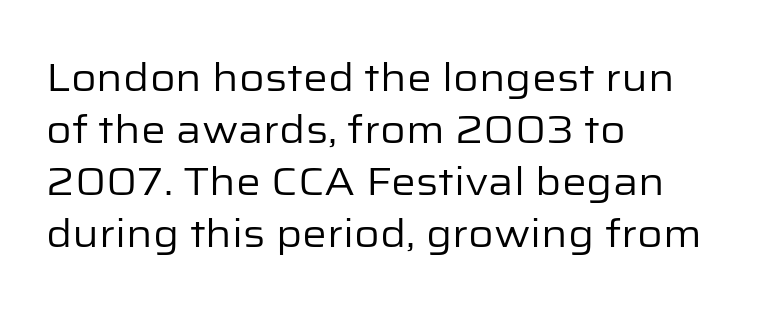
The image shows 39 px regular-weight sans-serif type, upright; set left-aligned, normal line spacing (1.33x), normal letter spacing, not underlined; low stroke contrast and a medium x-height.
